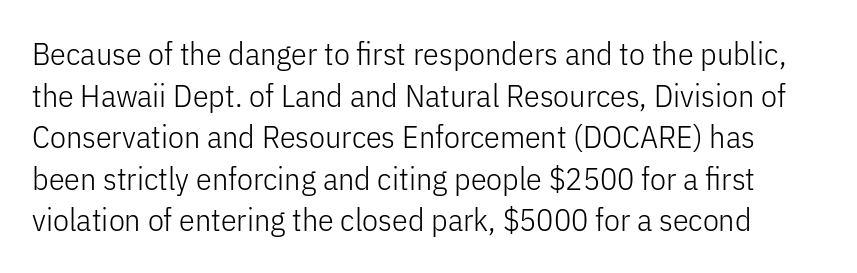
Descenders are the only things crossing below the line. Check where the strokes stop: nothing finishes them off — pure sans. Whoever set this chose a conventional vertical rhythm. Does extra space separate the letters? No, they use regular spacing. These glyphs show unthickened strokes, regular width or finer. The axis of the letterforms is exactly vertical.
